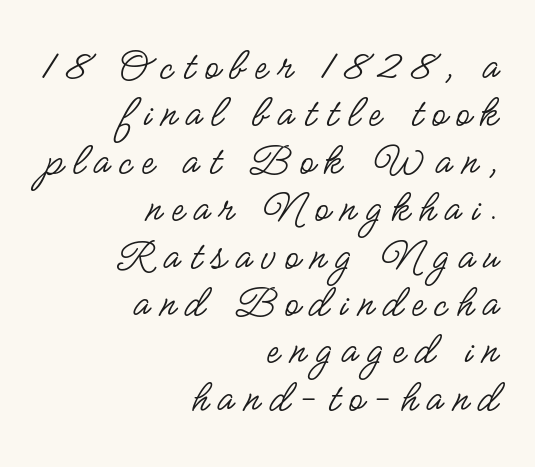
{"serif": "no", "bold": "no", "weight": "regular", "width": "condensed", "stroke_contrast": "low", "x_height": "small", "monospaced": "no", "underline": "no", "align": "right", "line_spacing": "tight", "line_spacing_ratio": 1.03, "letter_spacing": "wide", "letter_spacing_em": 0.21, "glyph_px": 46}
